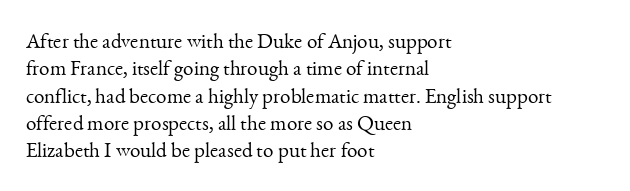
{"italic": "no", "bold": "no", "underline": "no", "align": "left", "line_spacing": "normal", "line_spacing_ratio": 1.3, "letter_spacing": "normal", "letter_spacing_em": 0.0, "glyph_px": 21}
